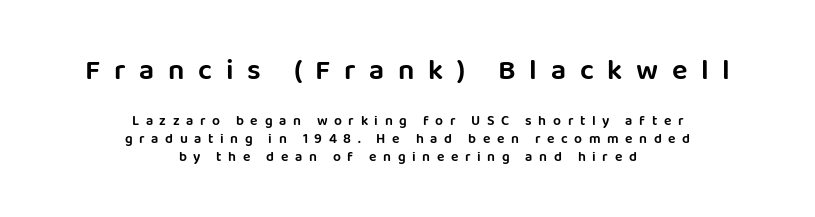
The image shows 29 px sans-serif type, upright; set centered, normal line spacing (1.27x), unusually wide letter spacing (+0.47 em), not underlined; the first (top) block is 2.07x larger; low stroke contrast and a large x-height.
